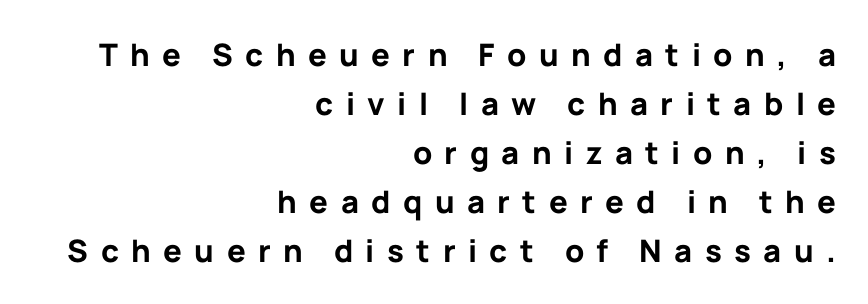
The typesetting leans heavy: a genuine bold. Vertical strokes here are truly vertical. This sample keeps an unexceptional amount of space between lines. The foot of each line stays bare and open. Proportional: the letters do not fall into vertical columns. Layout note: lines flush right.
